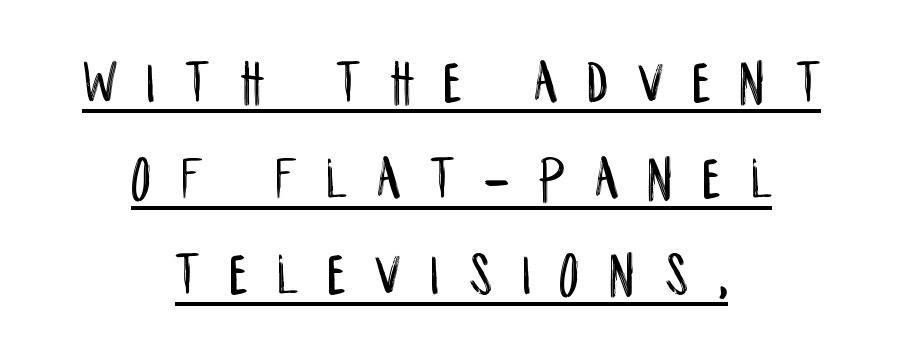
Q: Is the text italic (slanted)? A: No, it is upright.
Q: Is the typeface a serif or a sans-serif typeface? A: Sans-serif.
Q: Is the text underlined? A: Yes.
Q: How is the paragraph aligned? A: Centered.
Q: Is the spacing between letters normal or unusually wide? A: Unusually wide.
Q: Is the spacing between lines tight, normal or loose? A: Normal.
Q: Width (condensed, normal, or wide)? A: Condensed.
Q: Stroke contrast? A: Low.
Q: x-height? A: Large.
Q: Monospaced? A: No.
